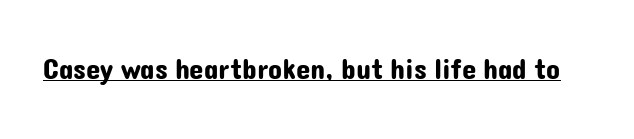
No feet cap the strokes, marking this as sans-serif type. Do the characters align in a grid? No, the font is proportional. Characters follow at the spacing the type designer built in. Glance below the letters and you will spot a drawn line. Nope, not italic — everything's standing straight.
